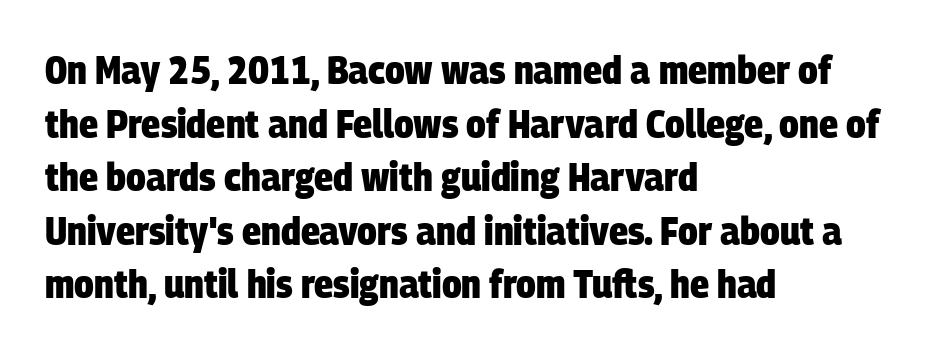
{"serif": "no", "bold": "yes", "weight": "heavy", "width": "condensed", "stroke_contrast": "low", "x_height": "large", "monospaced": "no", "underline": "no", "align": "left", "line_spacing": "normal", "line_spacing_ratio": 1.34, "letter_spacing": "normal", "letter_spacing_em": 0.0, "glyph_px": 40}
